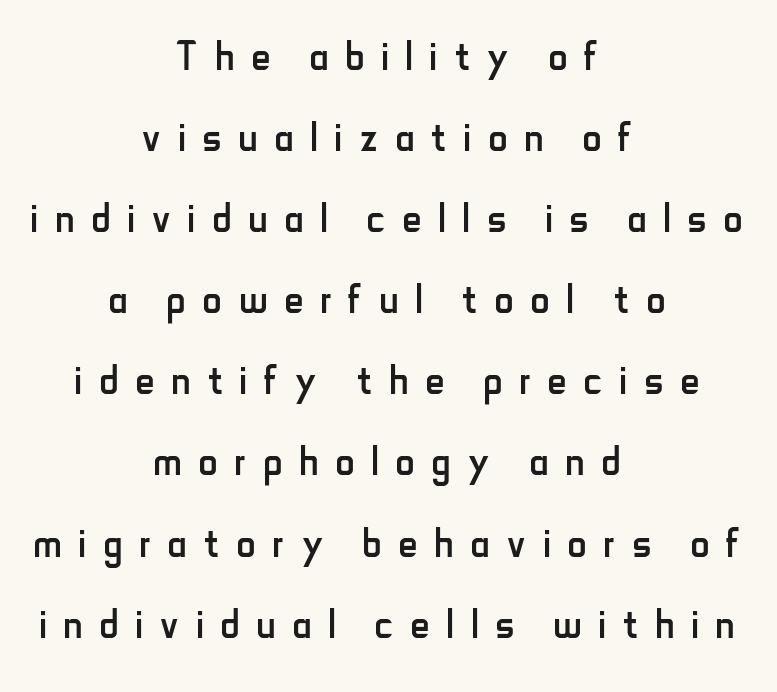
{"serif": "no", "italic": "no", "bold": "no", "weight": "regular", "width": "condensed", "stroke_contrast": "low", "x_height": "small", "monospaced": "no", "underline": "no", "align": "center", "line_spacing": "normal", "line_spacing_ratio": 1.53, "letter_spacing": "wide", "letter_spacing_em": 0.32, "glyph_px": 53}
